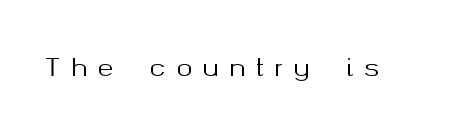
Q: Is the text italic (slanted)? A: No, it is upright.
Q: Is the text underlined? A: No.
Q: Is the spacing between letters normal or unusually wide? A: Unusually wide.
